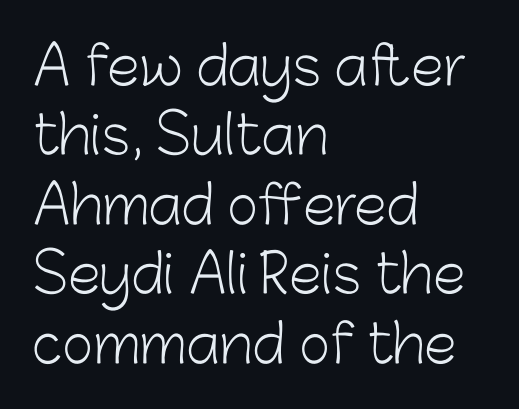
The passage shown stacks its lines at a standard gap. In CSS terms this would be text-align: left. Glance below the letters and you will spot only blank space. I'd call this a sans setting — the letters go barefoot. Letters have the restrained weight of plain body copy at most. Tall strokes in this sample are plumb rather than angled.
